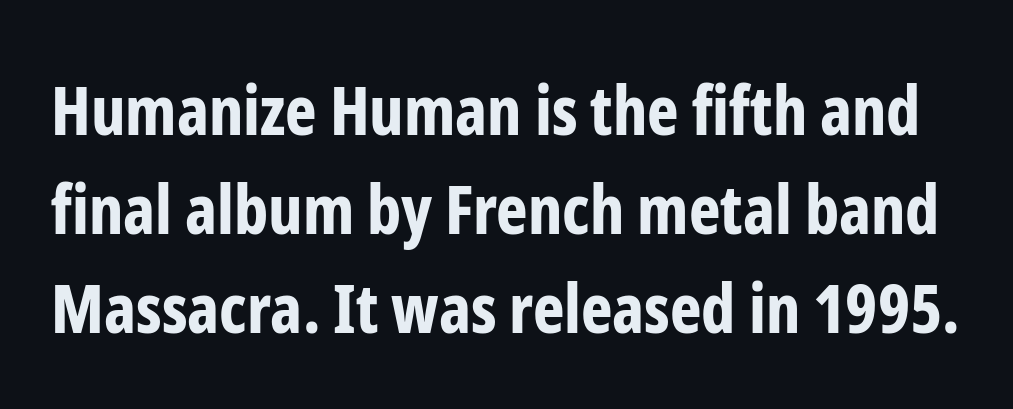
{"serif": "no", "italic": "no", "bold": "yes", "weight": "bold", "width": "condensed", "stroke_contrast": "low", "x_height": "medium", "monospaced": "no", "underline": "no", "line_spacing": "normal", "line_spacing_ratio": 1.48, "letter_spacing": "normal", "letter_spacing_em": 0.0, "glyph_px": 67}
